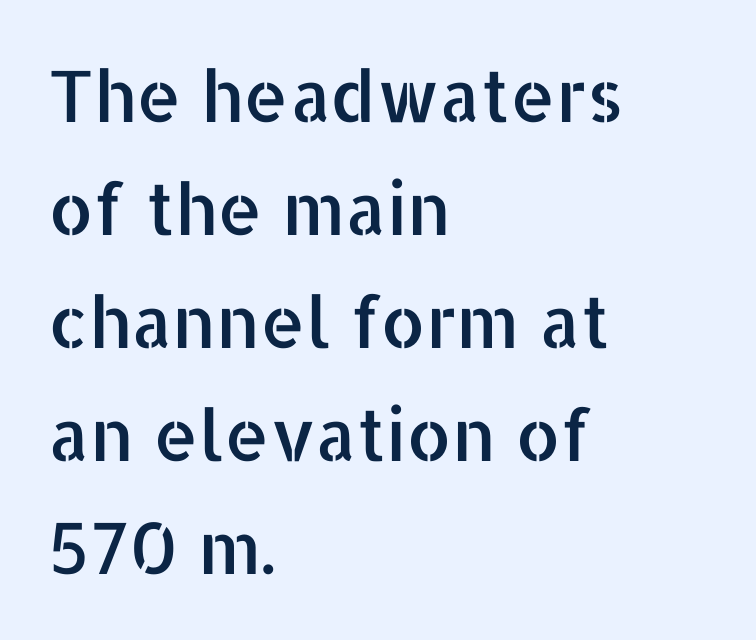
Q: Is the text italic (slanted)? A: No, it is upright.
Q: Is the typeface a serif or a sans-serif typeface? A: Sans-serif.
Q: Is the text underlined? A: No.
Q: How is the paragraph aligned? A: Left-aligned.
Q: Is the spacing between letters normal or unusually wide? A: Normal.
Q: Is the spacing between lines tight, normal or loose? A: Normal.
Q: Width (condensed, normal, or wide)? A: Normal.
Q: Stroke contrast? A: Low.
Q: x-height? A: Medium.
Q: Monospaced? A: No.
